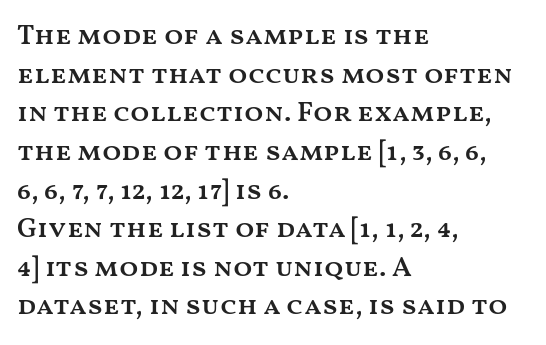
Line starts are locked; line ends wander. Style check: upright. Successive baselines arrive at the customary interval. Beneath every word, the page is bare.
